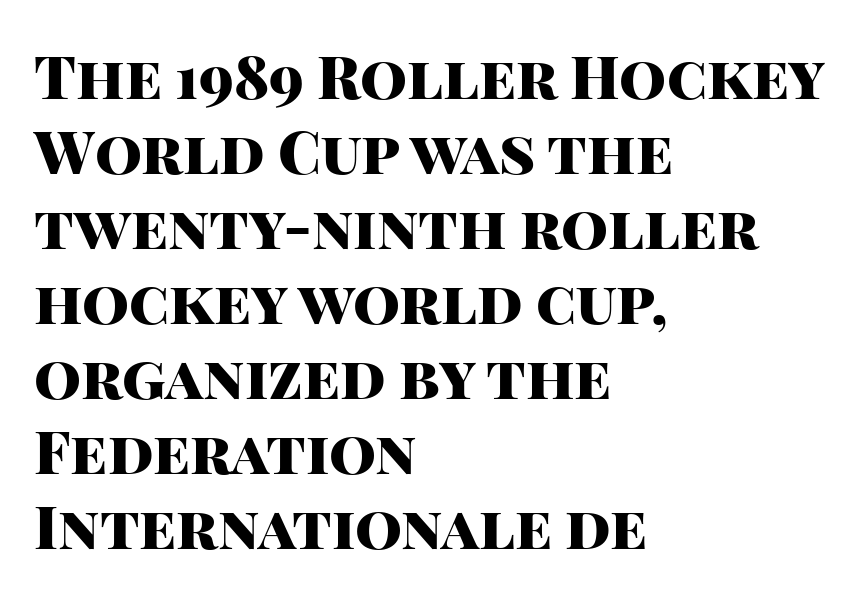
The image shows 60 px heavy sans-serif type, upright; set left-aligned, normal line spacing (1.25x), normal letter spacing, not underlined; high stroke contrast and a large x-height.
